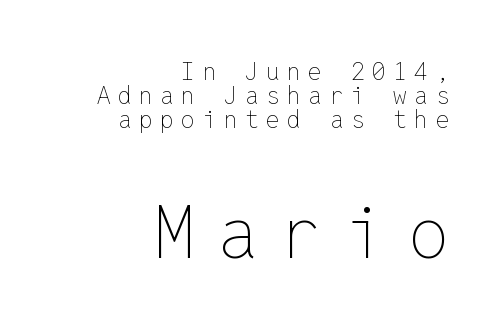
{"italic": "no", "bold": "no", "weight": "thin", "width": "normal", "stroke_contrast": "low", "x_height": "medium", "monospaced": "yes", "underline": "no", "align": "right", "line_spacing": "tight", "line_spacing_ratio": 1.0, "letter_spacing": "wide", "letter_spacing_em": 0.32, "larger_block": "second", "size_ratio": 3.0, "glyph_px": 72}
